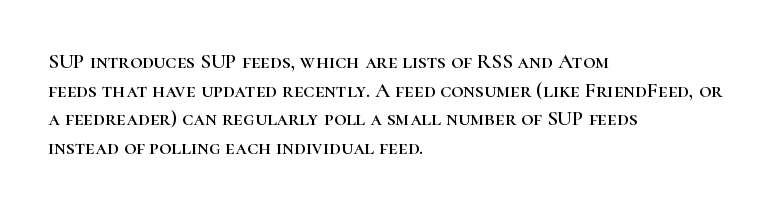
Q: Is the text italic (slanted)? A: No, it is upright.
Q: Is the text underlined? A: No.
Q: How is the paragraph aligned? A: Left-aligned.
Q: Is the spacing between letters normal or unusually wide? A: Normal.
Q: Is the spacing between lines tight, normal or loose? A: Normal.
